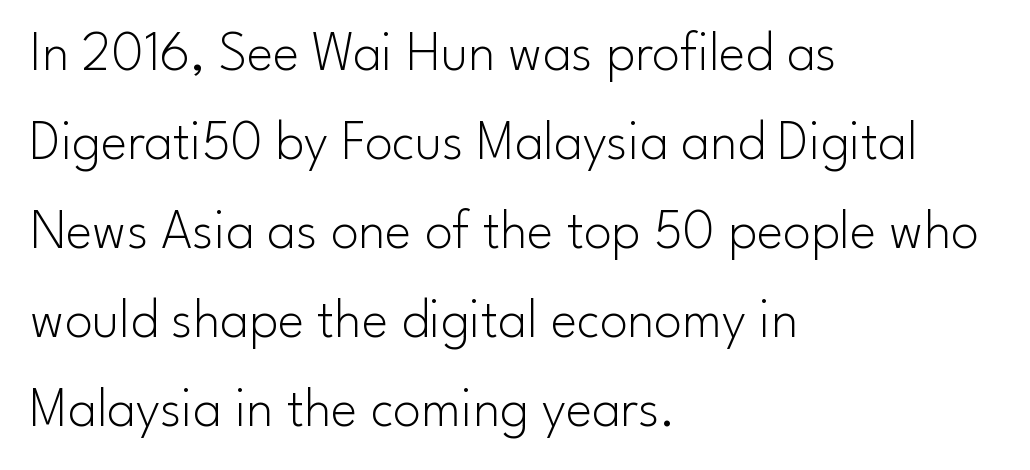
These lines are set flush left with a ragged right edge. Is there much room between lines? A standard amount, neither cramped nor airy. The gaps between neighbouring characters are ordinary and unremarkable. The face looks like a standard text weight, possibly lighter. No word sits above an underline.
